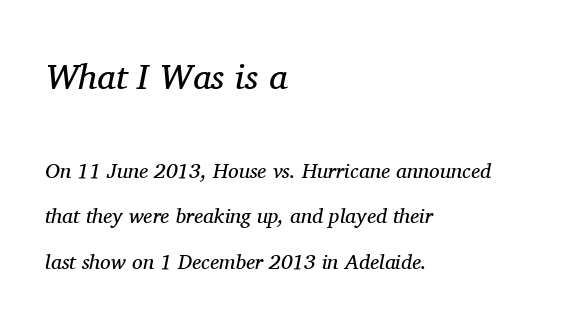
Each new line begins a long way beneath the previous one. Every row of glyphs begins at an identical x-position on the left. Type size steps down from the first block to the second. Here the glyphs are tracked normally, forming tight word shapes. You can tell it's italic because the verticals aren't actually vertical. Each stroke keeps to a modest, everyday thickness or less.
